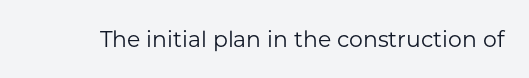
The space directly below the letters is spotless. Quick note: not italic, upright. The line texture is even and compact thanks to regular tracking. These glyphs show unthickened strokes, regular width or finer.
